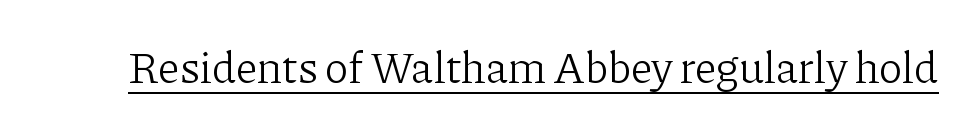
Q: Is the text bold? A: No.
Q: Is the text italic (slanted)? A: No, it is upright.
Q: Is the typeface a serif or a sans-serif typeface? A: Serif.
Q: Is the text underlined? A: Yes.
Q: Is the spacing between letters normal or unusually wide? A: Normal.
Q: Width (condensed, normal, or wide)? A: Normal.
Q: Stroke contrast? A: Low.
Q: x-height? A: Medium.
Q: Monospaced? A: No.
